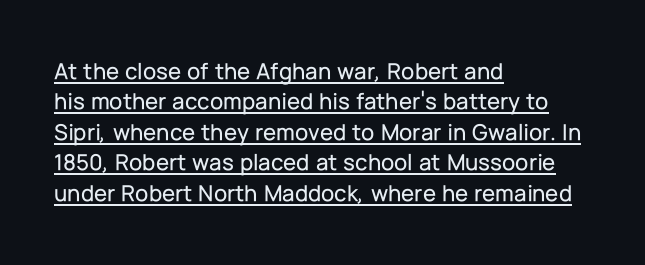
The image shows 24 px text type, upright; set left-aligned, normal line spacing (1.27x), normal letter spacing, underlined.
